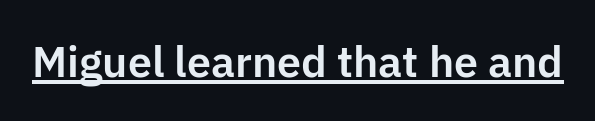
The image shows 43 px sans-serif type, upright; set normal letter spacing, underlined; low stroke contrast and a medium x-height.
